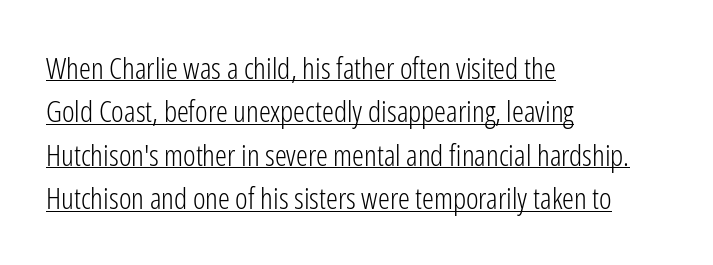
Q: Is the text bold? A: No.
Q: Is the text italic (slanted)? A: No, it is upright.
Q: Is the typeface a serif or a sans-serif typeface? A: Sans-serif.
Q: Is the text underlined? A: Yes.
Q: How is the paragraph aligned? A: Left-aligned.
Q: Is the spacing between letters normal or unusually wide? A: Normal.
Q: Is the spacing between lines tight, normal or loose? A: Normal.
Q: Width (condensed, normal, or wide)? A: Condensed.
Q: Stroke contrast? A: Low.
Q: x-height? A: Medium.
Q: Monospaced? A: No.
